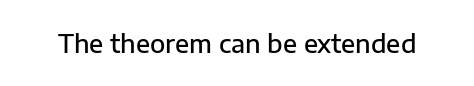
The image shows 25 px text type, upright; set normal letter spacing, not underlined.
